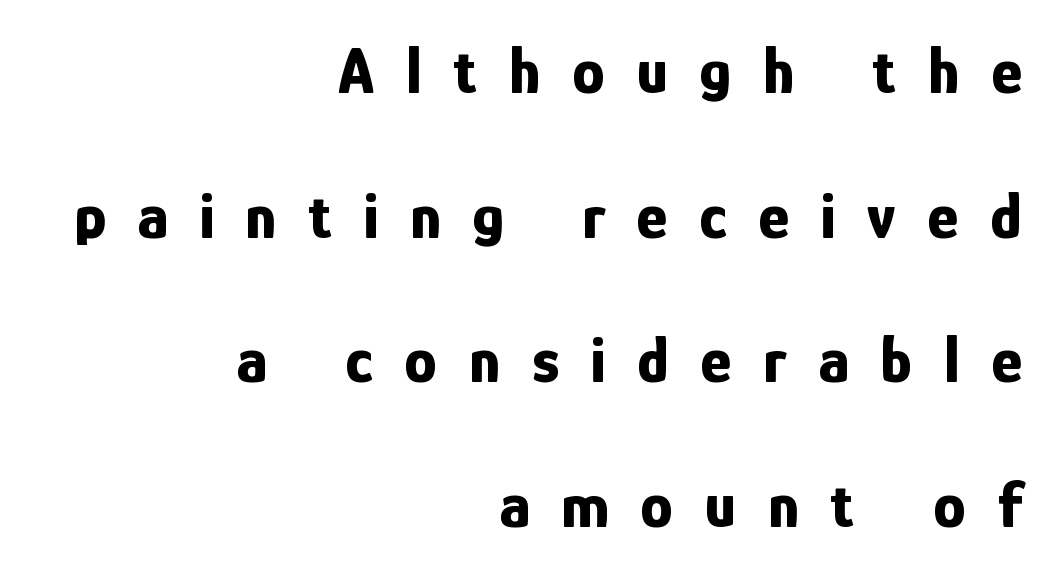
Descenders hang freely into open space. The letterforms stand isolated, each surrounded by extra space. The rendering uses natural spacing where letterforms have individual widths. Students, this is bold: see how much ink each stroke carries. Is there any slant? The stems are plumb.
